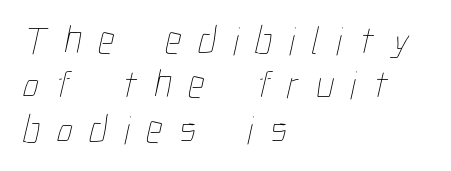
Q: Is the text bold? A: No.
Q: Is the text underlined? A: No.
Q: How is the paragraph aligned? A: Left-aligned.
Q: Is the spacing between letters normal or unusually wide? A: Unusually wide.
Q: Is the spacing between lines tight, normal or loose? A: Tight.
Q: Width (condensed, normal, or wide)? A: Condensed.
Q: Stroke contrast? A: Low.
Q: x-height? A: Medium.
Q: Monospaced? A: No.
